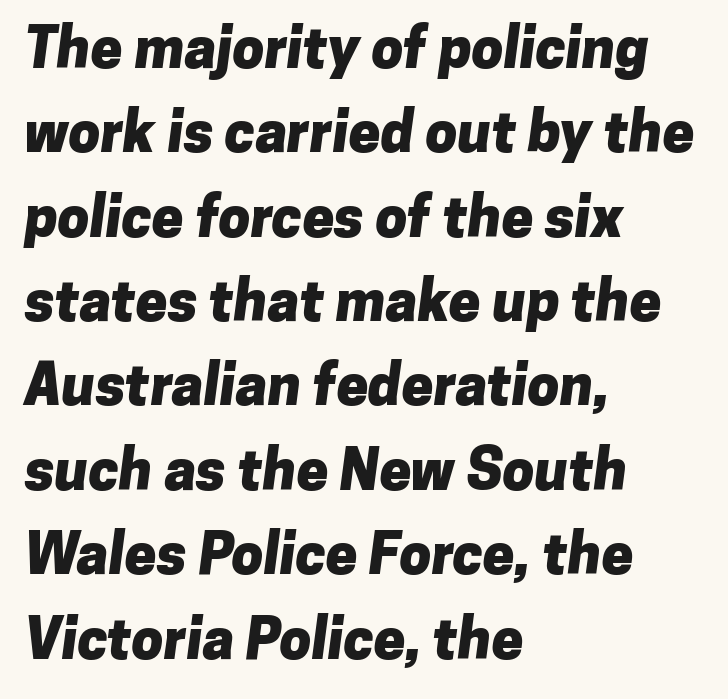
Q: Is the text bold? A: Yes.
Q: Is the typeface a serif or a sans-serif typeface? A: Sans-serif.
Q: Is the text underlined? A: No.
Q: How is the paragraph aligned? A: Left-aligned.
Q: Is the spacing between letters normal or unusually wide? A: Normal.
Q: Is the spacing between lines tight, normal or loose? A: Normal.
Q: Width (condensed, normal, or wide)? A: Normal.
Q: Stroke contrast? A: Low.
Q: x-height? A: Medium.
Q: Monospaced? A: No.
